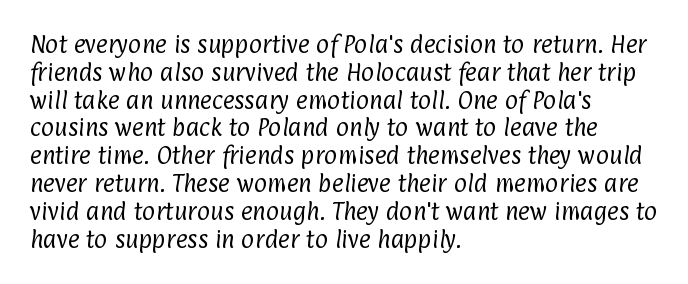
Words appear dense and cohesive because spacing is normal. Weight class: somewhere from thin through regular. Regarding leading, the lines here are spaced in the standard way. These lines stack with their left ends in a neat column.
